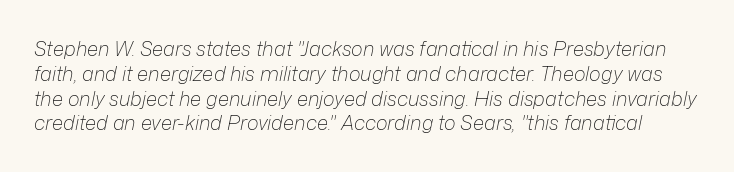
Q: Is the text bold? A: No.
Q: Is the text italic (slanted)? A: Yes, it leans right by about 12 degrees.
Q: Is the text underlined? A: No.
Q: Is the spacing between letters normal or unusually wide? A: Normal.
